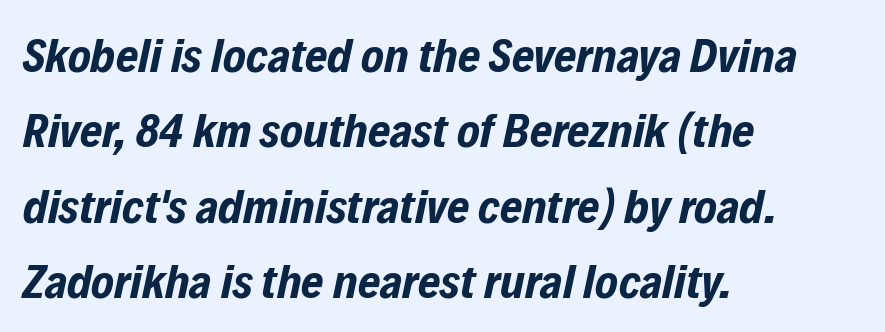
Q: Is the text bold? A: Yes.
Q: Is the text italic (slanted)? A: Yes, it leans right by about 12 degrees.
Q: Is the text underlined? A: No.
Q: How is the paragraph aligned? A: Left-aligned.
Q: Is the spacing between letters normal or unusually wide? A: Normal.
Q: Is the spacing between lines tight, normal or loose? A: Normal.
Q: Width (condensed, normal, or wide)? A: Condensed.
Q: Stroke contrast? A: Low.
Q: x-height? A: Medium.
Q: Monospaced? A: No.
